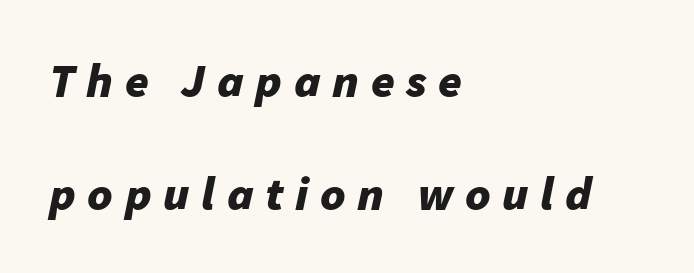
The image shows 48 px bold type, italic (leaning right); set left-aligned, loose line spacing (2.35x), unusually wide letter spacing (+0.24 em), not underlined; low stroke contrast and a medium x-height.
